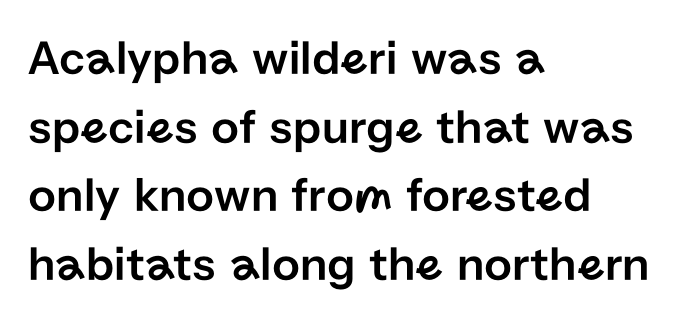
The type family on display is of the sans-serif kind. This sample has the flowing, uneven cadence of proportional lettering. The passage shown stacks its lines at a standard gap. Does the lettering tilt? It doesn't — this is upright. There is no visible air inserted between adjacent glyphs. Letters rest on an invisible, unmarked baseline.
